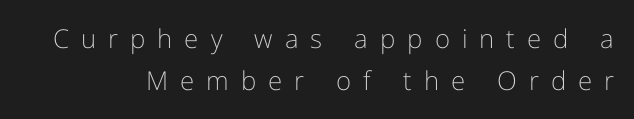
Rule under the text: the space is simply empty. Rows of type keep a routine distance in the vertical direction. Substantial extra tracking has been applied to these lines. Characters remain perfectly vertical along every line. Caption: face not bold, strokes unweighted.
